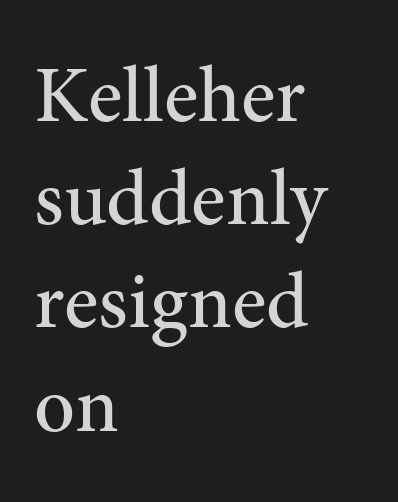
Q: Is the text bold? A: No.
Q: Is the text italic (slanted)? A: No, it is upright.
Q: Is the typeface a serif or a sans-serif typeface? A: Serif.
Q: Is the text underlined? A: No.
Q: How is the paragraph aligned? A: Left-aligned.
Q: Is the spacing between letters normal or unusually wide? A: Normal.
Q: Is the spacing between lines tight, normal or loose? A: Normal.
Q: Width (condensed, normal, or wide)? A: Normal.
Q: Stroke contrast? A: Medium.
Q: x-height? A: Medium.
Q: Monospaced? A: No.
